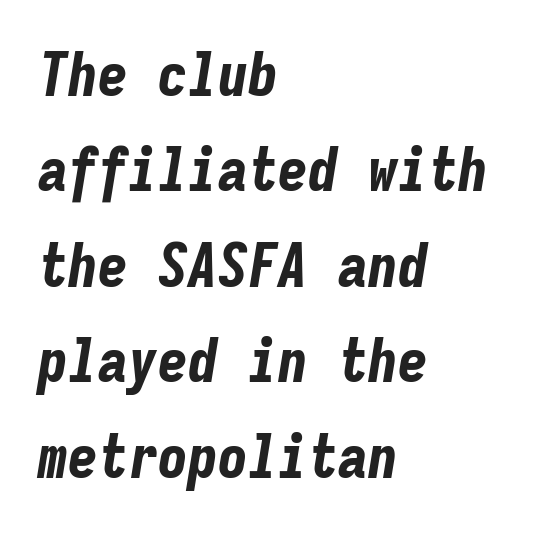
{"italic": "yes", "lean": "right", "slant_degrees": 9, "bold": "yes", "weight": "bold", "width": "condensed", "stroke_contrast": "low", "x_height": "medium", "monospaced": "yes", "underline": "no", "align": "left", "line_spacing": "normal", "line_spacing_ratio": 1.59, "letter_spacing": "normal", "letter_spacing_em": 0.0, "glyph_px": 60}
